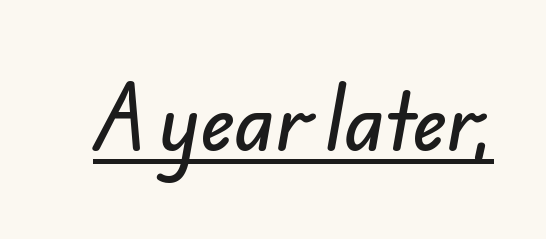
Q: Is the typeface a serif or a sans-serif typeface? A: Sans-serif.
Q: Is the text underlined? A: Yes.
Q: Is the spacing between letters normal or unusually wide? A: Normal.
Q: Width (condensed, normal, or wide)? A: Normal.
Q: Stroke contrast? A: Low.
Q: x-height? A: Small.
Q: Monospaced? A: No.
